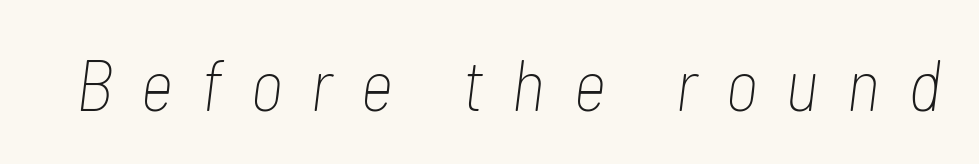
{"italic": "yes", "lean": "right", "slant_degrees": 7, "bold": "no", "weight": "thin", "width": "condensed", "stroke_contrast": "low", "x_height": "medium", "monospaced": "no", "underline": "no", "letter_spacing": "wide", "letter_spacing_em": 0.38, "glyph_px": 73}
